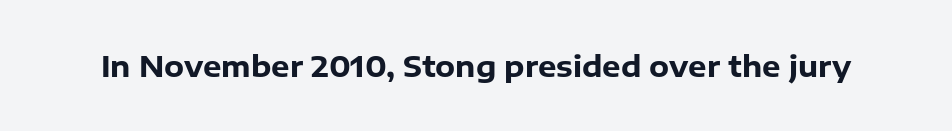
{"serif": "no", "italic": "no", "bold": "yes", "weight": "heavy", "width": "normal", "stroke_contrast": "low", "x_height": "medium", "monospaced": "no", "underline": "no", "letter_spacing": "normal", "letter_spacing_em": 0.0, "glyph_px": 29}
